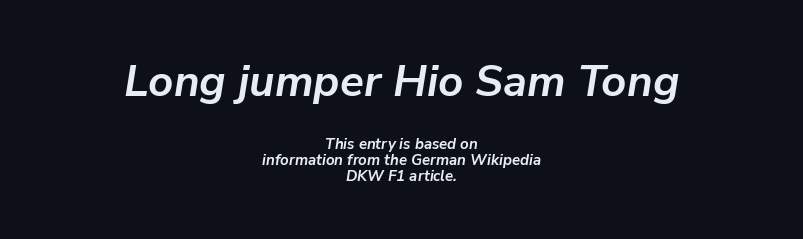
The image shows 44 px semibold type, italic (leaning right); set centered, tight line spacing (1.07x), normal letter spacing, not underlined; the first (top) block is 2.93x larger; low stroke contrast and a medium x-height.
